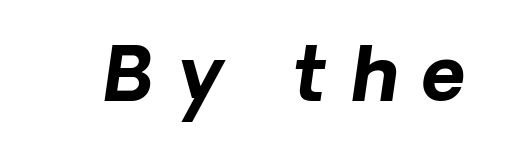
The image shows 75 px bold type, italic (leaning right); set unusually wide letter spacing (+0.33 em), not underlined; low stroke contrast and a medium x-height.
